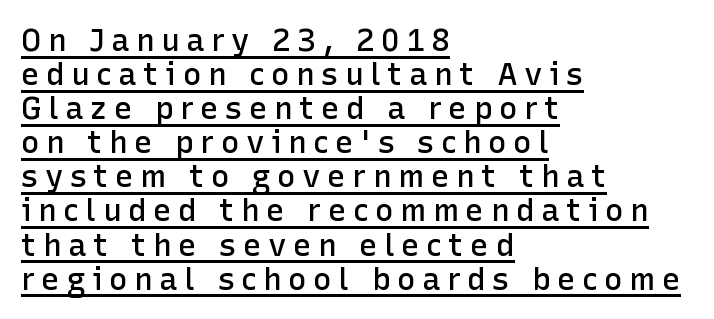
The image shows 31 px semibold sans-serif type, upright; set left-aligned, tight line spacing (1.1x), unusually wide letter spacing (+0.21 em), underlined; low stroke contrast and a medium x-height.
